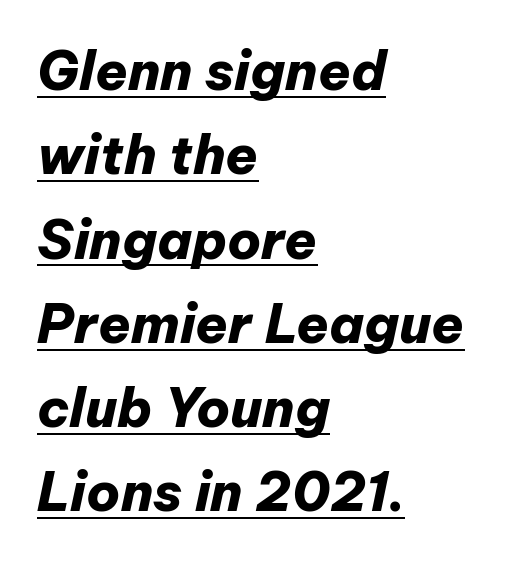
The image shows 53 px heavy type, italic (leaning right); set left-aligned, normal line spacing (1.59x), normal letter spacing, underlined; low stroke contrast and a medium x-height.
